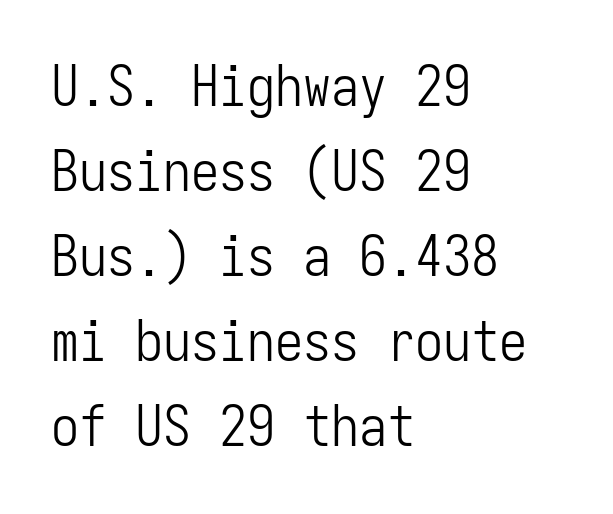
Q: Is the text bold? A: No.
Q: Is the text italic (slanted)? A: No, it is upright.
Q: Is the typeface a serif or a sans-serif typeface? A: Sans-serif.
Q: Is the text underlined? A: No.
Q: How is the paragraph aligned? A: Left-aligned.
Q: Is the spacing between letters normal or unusually wide? A: Normal.
Q: Is the spacing between lines tight, normal or loose? A: Normal.
Q: Width (condensed, normal, or wide)? A: Condensed.
Q: Stroke contrast? A: Low.
Q: x-height? A: Medium.
Q: Monospaced? A: Yes.
